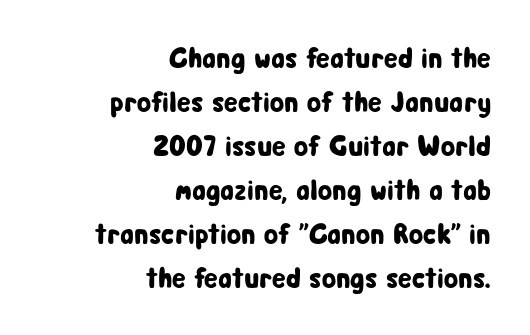
The rag falls on the left side of this text block. Notice how descenders clear the ascenders below comfortably — that's standard leading. Between one letter and the next there's only the usual sliver of space. A typesetter would label this face a sans. Note the varied advance widths — an 'i' is clearly narrower than an 'm'. Plain, unruled lines of type.
